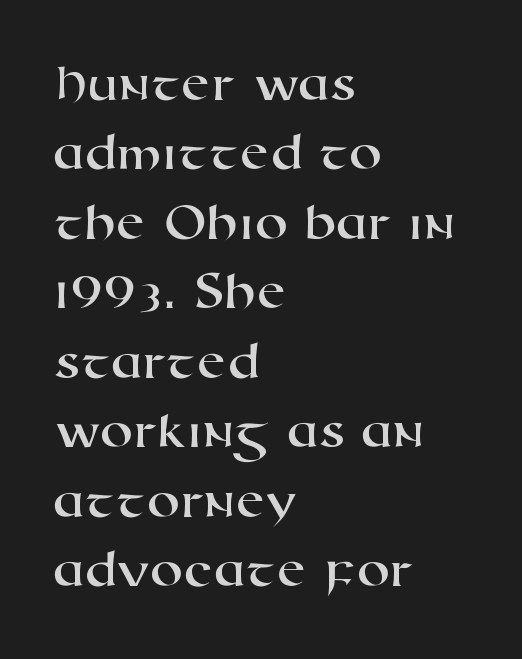
{"serif": "no", "width": "wide", "stroke_contrast": "high", "x_height": "medium", "monospaced": "no", "underline": "no", "align": "left", "line_spacing": "normal", "line_spacing_ratio": 1.31, "letter_spacing": "normal", "letter_spacing_em": 0.0, "glyph_px": 53}
